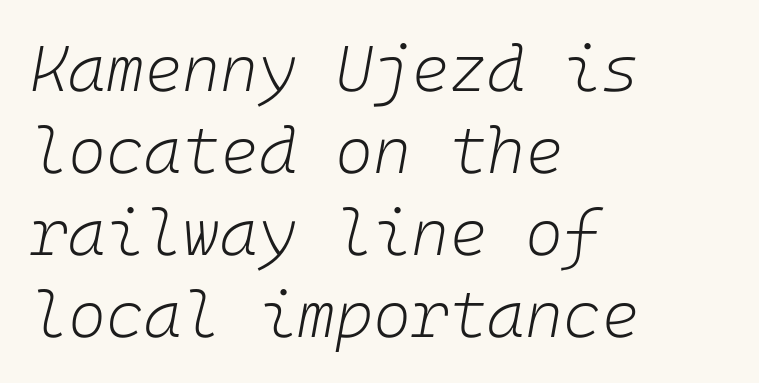
{"italic": "yes", "lean": "right", "slant_degrees": 10, "bold": "no", "weight": "light", "width": "normal", "stroke_contrast": "low", "x_height": "medium", "underline": "no", "align": "left", "line_spacing": "normal", "line_spacing_ratio": 1.26, "letter_spacing": "normal", "letter_spacing_em": 0.0, "glyph_px": 65}
